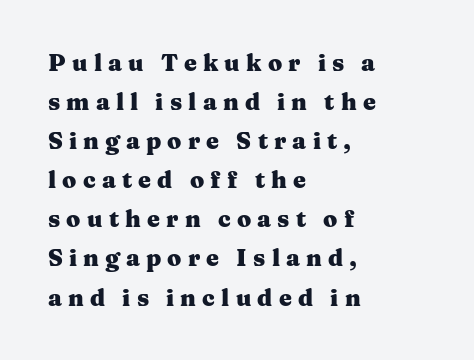
{"italic": "no", "bold": "yes", "underline": "no", "align": "left", "line_spacing": "normal", "line_spacing_ratio": 1.7, "letter_spacing": "wide", "letter_spacing_em": 0.27, "glyph_px": 23}
